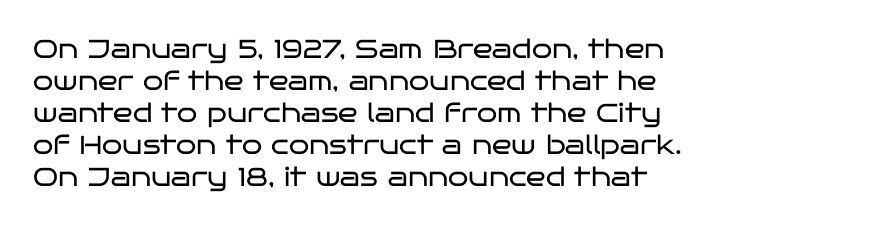
Q: Is the text bold? A: No.
Q: Is the text italic (slanted)? A: No, it is upright.
Q: Is the text underlined? A: No.
Q: How is the paragraph aligned? A: Left-aligned.
Q: Is the spacing between letters normal or unusually wide? A: Normal.
